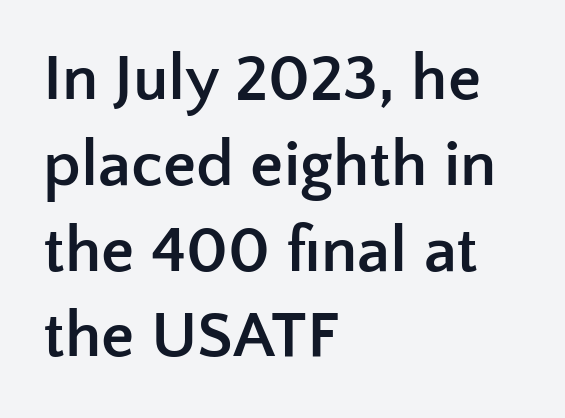
Q: Is the text bold? A: Yes.
Q: Is the text italic (slanted)? A: No, it is upright.
Q: Is the typeface a serif or a sans-serif typeface? A: Sans-serif.
Q: Is the text underlined? A: No.
Q: How is the paragraph aligned? A: Left-aligned.
Q: Is the spacing between letters normal or unusually wide? A: Normal.
Q: Is the spacing between lines tight, normal or loose? A: Normal.
Q: Width (condensed, normal, or wide)? A: Normal.
Q: Stroke contrast? A: Low.
Q: x-height? A: Medium.
Q: Monospaced? A: No.
